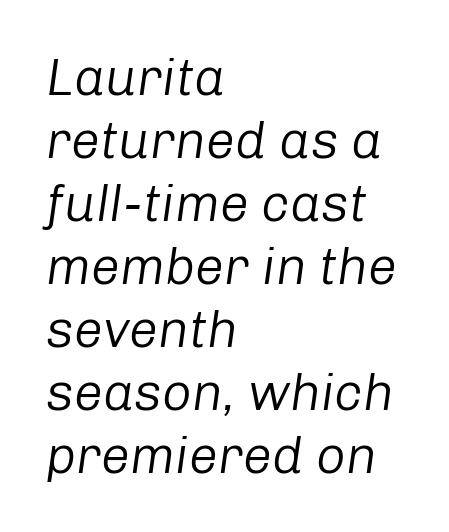
{"italic": "yes", "lean": "right", "slant_degrees": 8, "bold": "no", "weight": "regular", "width": "normal", "stroke_contrast": "low", "x_height": "medium", "monospaced": "no", "underline": "no", "align": "left", "line_spacing_ratio": 1.21, "letter_spacing": "normal", "letter_spacing_em": 0.0, "glyph_px": 52}
